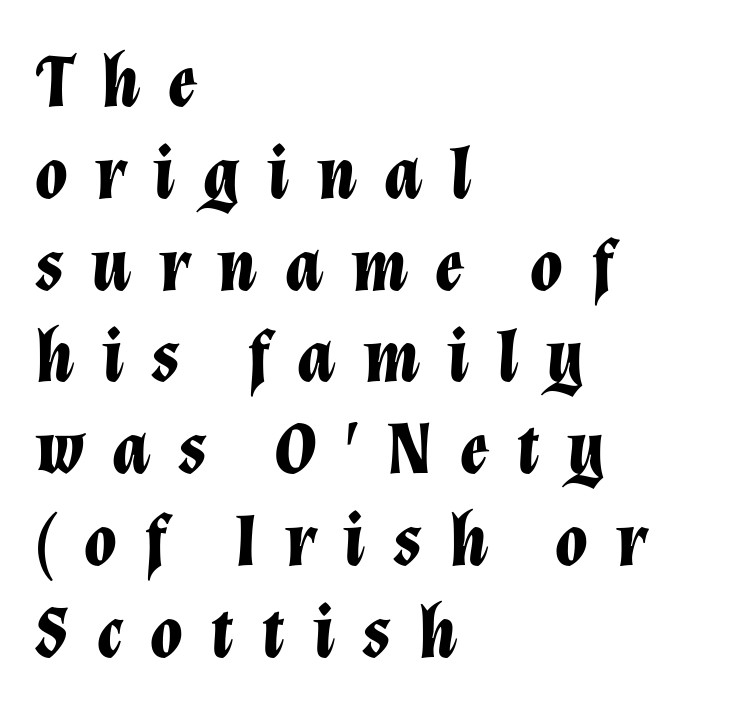
Q: Is the text bold? A: Yes.
Q: Is the text italic (slanted)? A: Yes, it leans right by about 12 degrees.
Q: Is the text underlined? A: No.
Q: How is the paragraph aligned? A: Left-aligned.
Q: Is the spacing between letters normal or unusually wide? A: Unusually wide.
Q: Width (condensed, normal, or wide)? A: Normal.
Q: Stroke contrast? A: Low.
Q: x-height? A: Medium.
Q: Monospaced? A: No.
